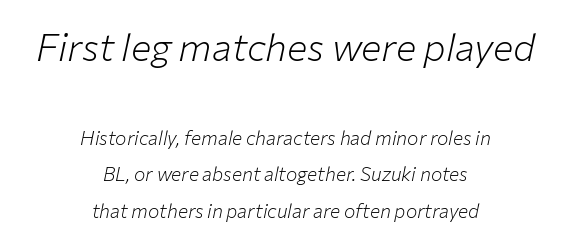
Whoever set this made the first block the dominant, larger element. Looks like regular typesetting: each glyph gets only the width it needs. Has an underline been added? It has not. The block of text is sparse from top to bottom, with ample space between rows. Layout note: lines centered. The axis of the letterforms is tilted away from vertical.
